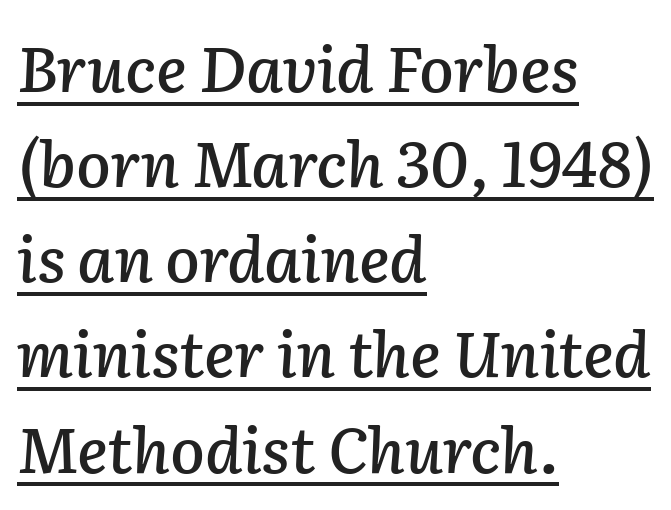
The image shows 63 px text type, italic (leaning right); set left-aligned, normal line spacing (1.51x), normal letter spacing, underlined; low stroke contrast and a medium x-height.
